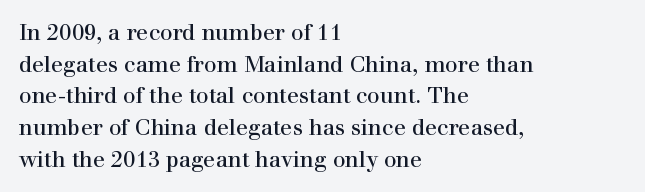
Q: Is the text bold? A: No.
Q: Is the text italic (slanted)? A: No, it is upright.
Q: Is the text underlined? A: No.
Q: How is the paragraph aligned? A: Left-aligned.
Q: Is the spacing between letters normal or unusually wide? A: Normal.
Q: Is the spacing between lines tight, normal or loose? A: Normal.
